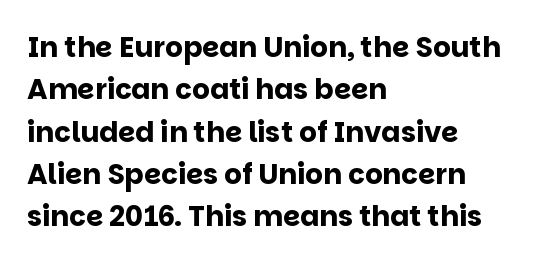
{"serif": "no", "italic": "no", "bold": "yes", "weight": "bold", "width": "normal", "stroke_contrast": "low", "x_height": "large", "monospaced": "no", "underline": "no", "align": "left", "line_spacing": "normal", "line_spacing_ratio": 1.51, "letter_spacing": "normal", "letter_spacing_em": 0.0, "glyph_px": 28}
